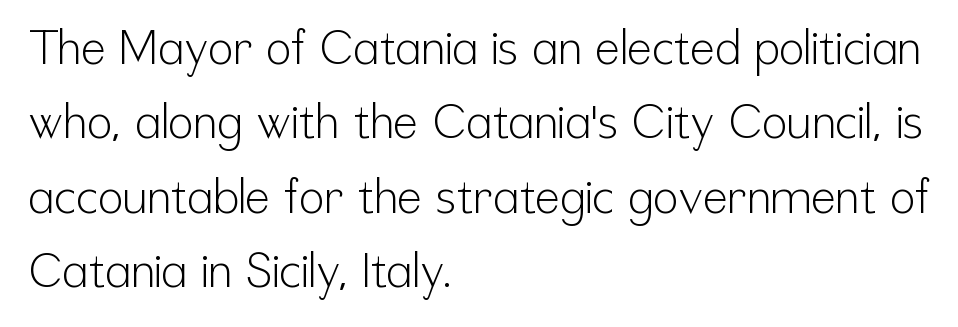
{"serif": "no", "italic": "no", "bold": "no", "weight": "light", "width": "condensed", "stroke_contrast": "low", "x_height": "medium", "monospaced": "no", "underline": "no", "align": "left", "line_spacing": "normal", "line_spacing_ratio": 1.58, "letter_spacing": "normal", "letter_spacing_em": 0.0, "glyph_px": 47}
